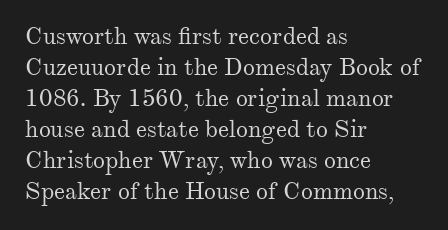
The image shows 24 px text type, upright; set left-aligned, normal line spacing (1.29x), normal letter spacing, not underlined.
